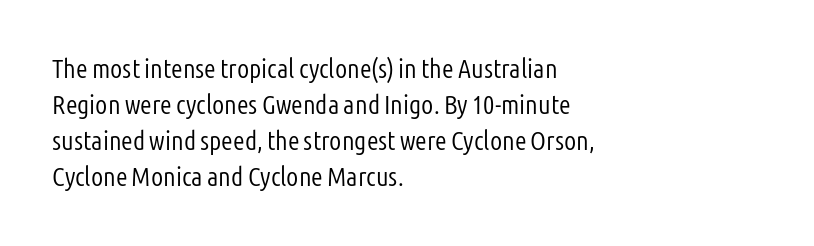
{"italic": "no", "bold": "no", "underline": "no", "align": "left", "line_spacing": "normal", "line_spacing_ratio": 1.33, "letter_spacing": "normal", "letter_spacing_em": 0.0, "glyph_px": 27}
